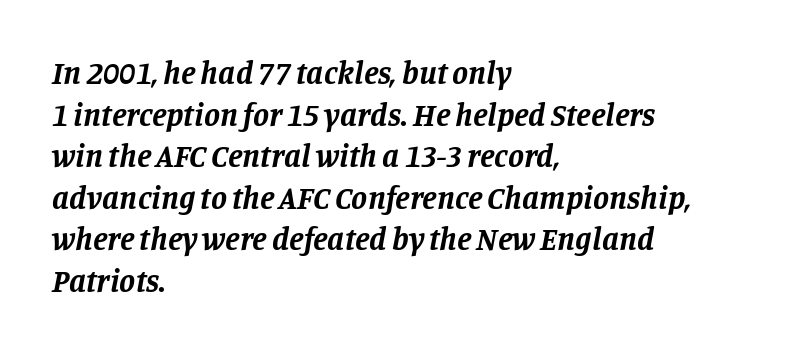
{"serif": "yes", "italic": "yes", "lean": "right", "slant_degrees": 11, "bold": "yes", "weight": "bold", "width": "normal", "stroke_contrast": "low", "x_height": "large", "monospaced": "no", "underline": "no", "align": "left", "line_spacing": "normal", "line_spacing_ratio": 1.3, "letter_spacing": "normal", "letter_spacing_em": 0.0, "glyph_px": 32}
